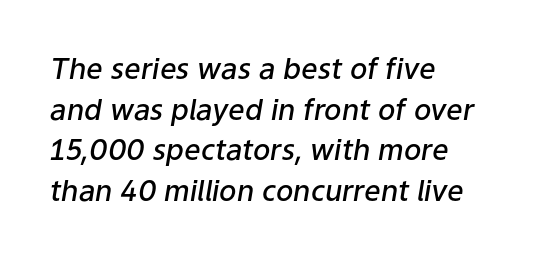
Q: Is the text bold? A: Semi-bold.
Q: Is the text italic (slanted)? A: Yes, it leans right by about 9 degrees.
Q: Is the text underlined? A: No.
Q: How is the paragraph aligned? A: Left-aligned.
Q: Is the spacing between letters normal or unusually wide? A: Normal.
Q: Is the spacing between lines tight, normal or loose? A: Normal.
Q: Width (condensed, normal, or wide)? A: Normal.
Q: Stroke contrast? A: Low.
Q: x-height? A: Medium.
Q: Monospaced? A: No.
